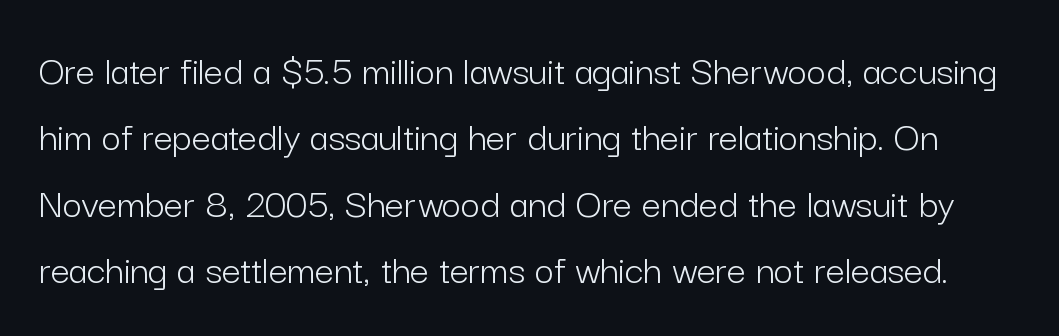
Q: Is the text bold? A: No.
Q: Is the text italic (slanted)? A: No, it is upright.
Q: Is the typeface a serif or a sans-serif typeface? A: Sans-serif.
Q: Is the text underlined? A: No.
Q: Is the spacing between letters normal or unusually wide? A: Normal.
Q: Is the spacing between lines tight, normal or loose? A: Normal.
Q: Width (condensed, normal, or wide)? A: Normal.
Q: Stroke contrast? A: Low.
Q: x-height? A: Medium.
Q: Monospaced? A: No.
